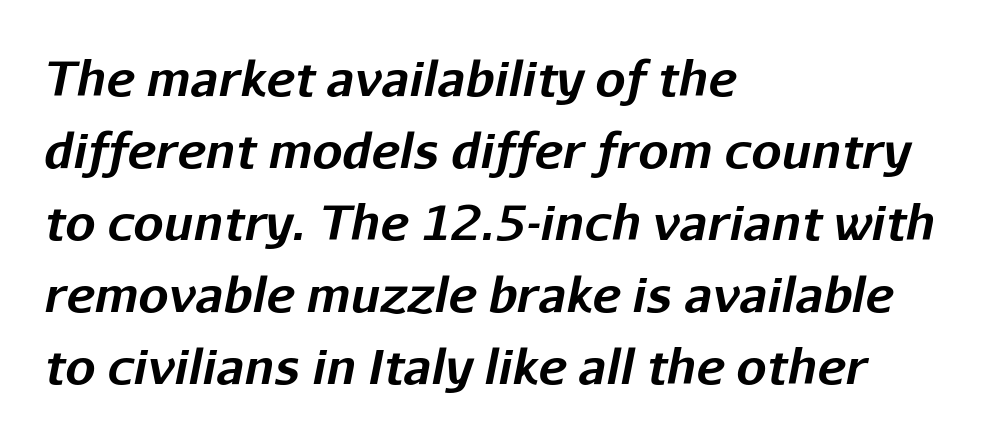
Q: Is the text bold? A: Yes.
Q: Is the text italic (slanted)? A: Yes, it leans right by about 11 degrees.
Q: Is the text underlined? A: No.
Q: How is the paragraph aligned? A: Left-aligned.
Q: Is the spacing between letters normal or unusually wide? A: Normal.
Q: Is the spacing between lines tight, normal or loose? A: Normal.
Q: Width (condensed, normal, or wide)? A: Normal.
Q: Stroke contrast? A: Low.
Q: x-height? A: Medium.
Q: Monospaced? A: No.
